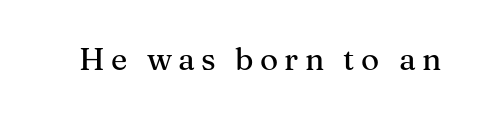
Q: Is the text italic (slanted)? A: No, it is upright.
Q: Is the typeface a serif or a sans-serif typeface? A: Serif.
Q: Is the text underlined? A: No.
Q: Is the spacing between letters normal or unusually wide? A: Unusually wide.
Q: Width (condensed, normal, or wide)? A: Normal.
Q: Stroke contrast? A: Medium.
Q: x-height? A: Medium.
Q: Monospaced? A: No.
